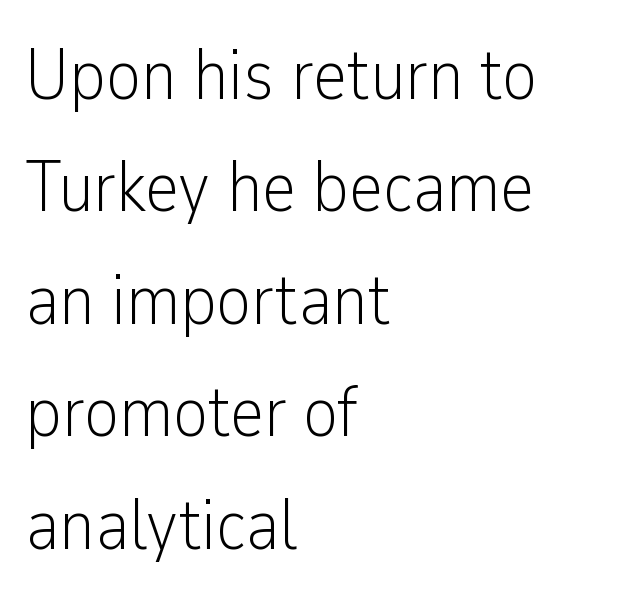
{"serif": "no", "italic": "no", "bold": "no", "weight": "light", "width": "condensed", "stroke_contrast": "low", "x_height": "medium", "monospaced": "no", "underline": "no", "align": "left", "line_spacing": "normal", "line_spacing_ratio": 1.54, "letter_spacing": "normal", "letter_spacing_em": 0.0, "glyph_px": 73}
